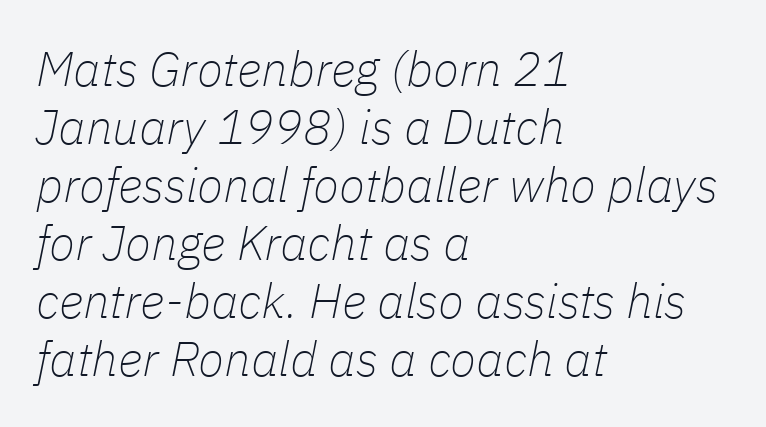
The image shows 48 px thin type, italic (leaning right); set left-aligned, line spacing 1.21x, normal letter spacing, not underlined; low stroke contrast and a medium x-height.
